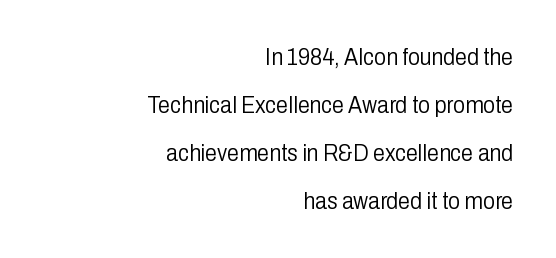
Standard letterfit; no display-style spreading of the glyphs. Rows of type keep a wide berth in the vertical direction. Do the letters lean? They stand straight. Horizontally, the lines are justified to the trailing edge only.
